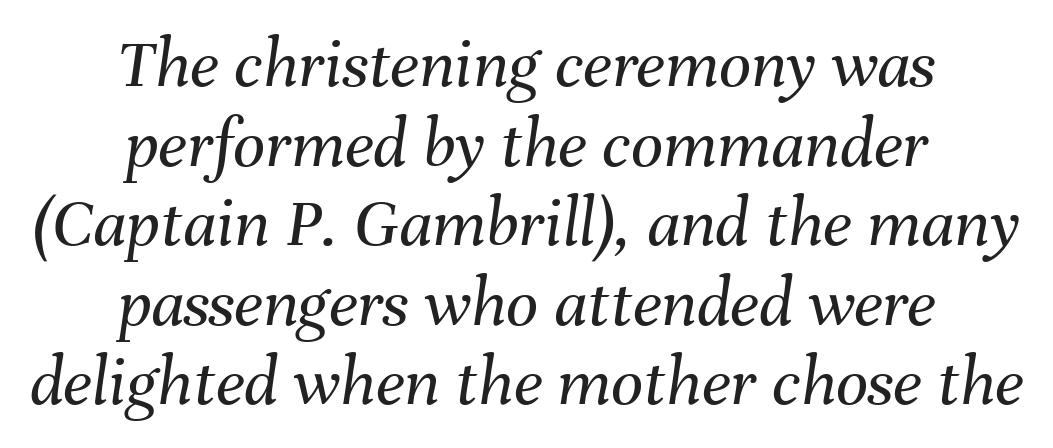
{"italic": "yes", "lean": "right", "slant_degrees": 8, "bold": "no", "weight": "regular", "width": "normal", "stroke_contrast": "medium", "x_height": "medium", "monospaced": "no", "underline": "no", "align": "center", "line_spacing": "tight", "line_spacing_ratio": 1.12, "letter_spacing": "normal", "letter_spacing_em": 0.0, "glyph_px": 71}
